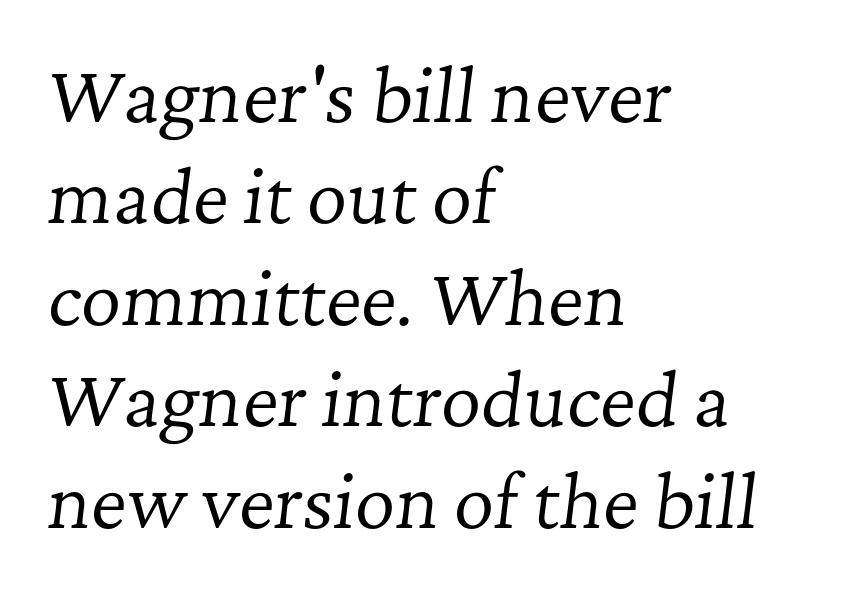
{"serif": "yes", "italic": "yes", "lean": "right", "slant_degrees": 7, "bold": "no", "weight": "regular", "width": "normal", "stroke_contrast": "low", "x_height": "medium", "monospaced": "no", "underline": "no", "align": "left", "line_spacing": "normal", "line_spacing_ratio": 1.45, "letter_spacing": "normal", "letter_spacing_em": 0.0, "glyph_px": 70}
